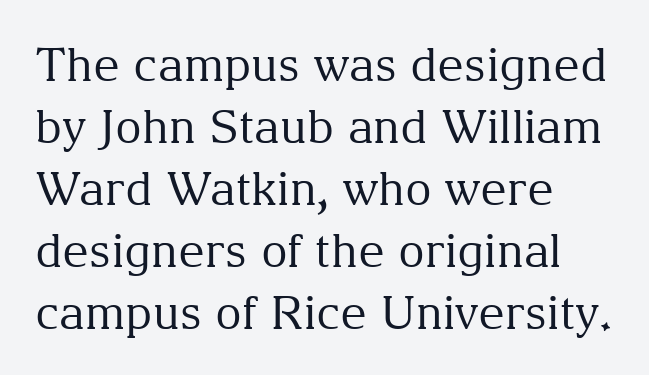
The image shows 46 px regular-weight serif type, upright; set left-aligned, normal line spacing (1.35x), normal letter spacing, not underlined; medium stroke contrast and a medium x-height.
